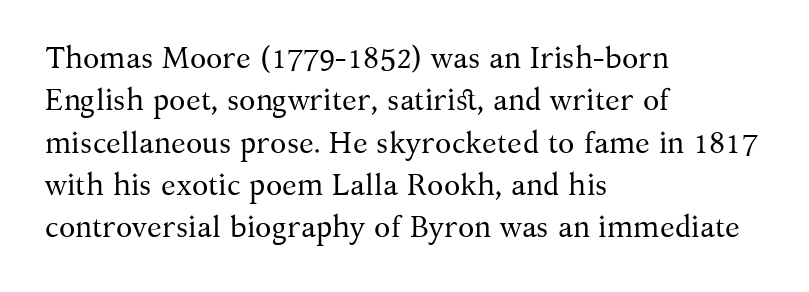
Little horizontal feet cap the strokes, marking this as serif type. This sample uses an upright cut, with every glyph sitting square on the baseline. The space directly below the letters is spotless. The passage shown stacks its lines at a standard gap.
